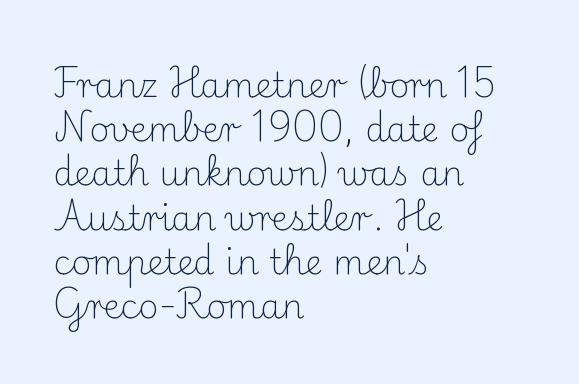
Q: Is the text bold? A: No.
Q: Is the text italic (slanted)? A: No, it is upright.
Q: Is the typeface a serif or a sans-serif typeface? A: Serif.
Q: Is the text underlined? A: No.
Q: How is the paragraph aligned? A: Left-aligned.
Q: Is the spacing between letters normal or unusually wide? A: Normal.
Q: Is the spacing between lines tight, normal or loose? A: Normal.
Q: Width (condensed, normal, or wide)? A: Normal.
Q: Stroke contrast? A: Medium.
Q: x-height? A: Small.
Q: Monospaced? A: No.
